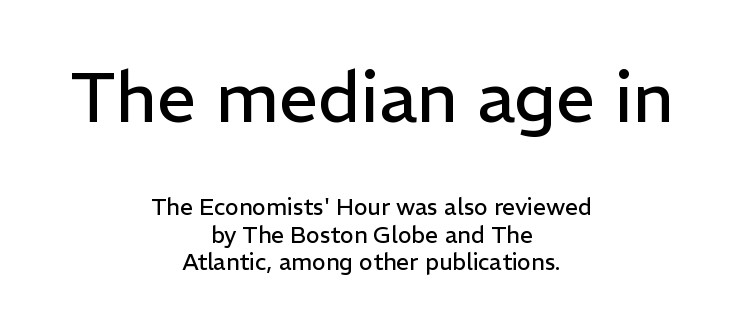
{"serif": "no", "italic": "no", "bold": "no", "weight": "regular", "width": "normal", "stroke_contrast": "low", "x_height": "medium", "monospaced": "no", "underline": "no", "align": "center", "line_spacing_ratio": 1.19, "letter_spacing": "normal", "letter_spacing_em": 0.0, "larger_block": "first", "size_ratio": 3.04, "glyph_px": 70}
